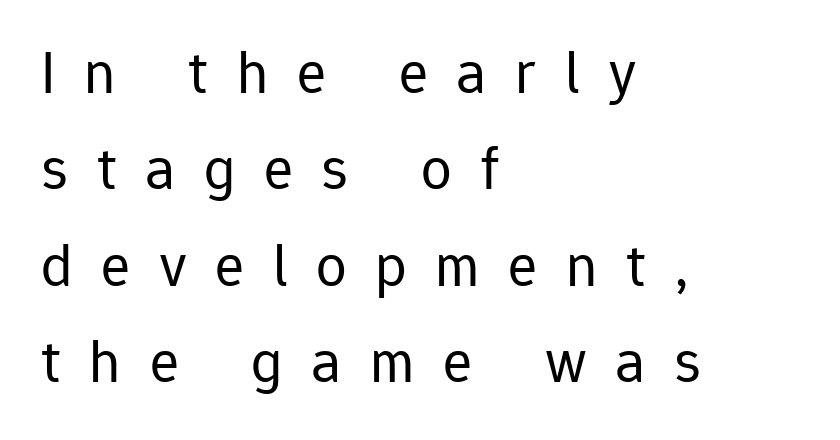
{"serif": "no", "italic": "no", "bold": "no", "weight": "regular", "width": "normal", "stroke_contrast": "low", "x_height": "medium", "monospaced": "no", "underline": "no", "align": "left", "line_spacing": "normal", "line_spacing_ratio": 1.58, "letter_spacing": "wide", "letter_spacing_em": 0.47, "glyph_px": 61}
